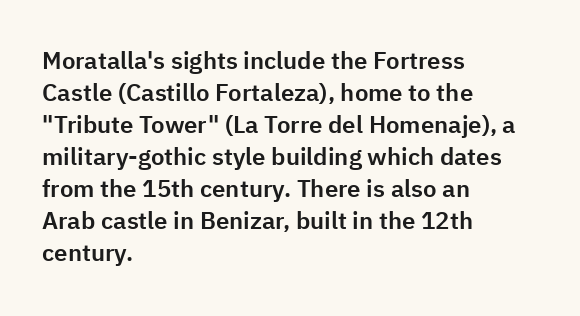
{"italic": "no", "underline": "no", "align": "left", "line_spacing": "normal", "line_spacing_ratio": 1.33, "letter_spacing": "normal", "letter_spacing_em": 0.0, "glyph_px": 24}
